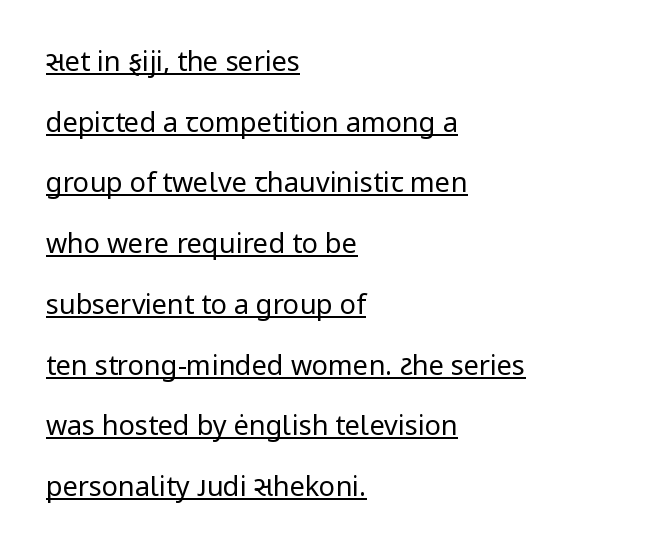
{"italic": "no", "bold": "no", "underline": "yes", "align": "left", "line_spacing": "loose", "line_spacing_ratio": 2.25, "letter_spacing": "normal", "letter_spacing_em": 0.0, "glyph_px": 27}
